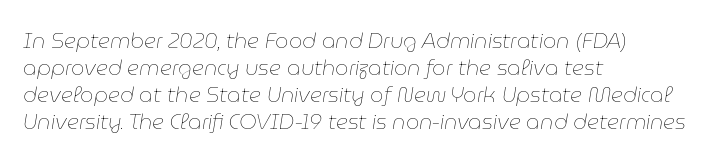
The image shows 21 px text type, italic (leaning right); set left-aligned, normal line spacing (1.29x), normal letter spacing, not underlined.
